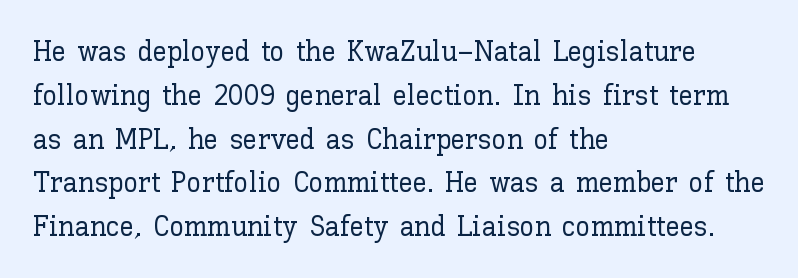
{"italic": "no", "width": "normal", "stroke_contrast": "low", "x_height": "medium", "monospaced": "no", "underline": "no", "align": "left", "line_spacing": "normal", "line_spacing_ratio": 1.51, "letter_spacing": "normal", "letter_spacing_em": 0.0, "glyph_px": 29}
